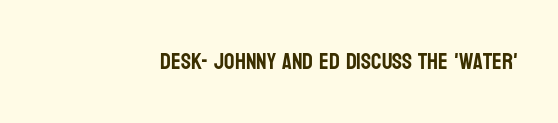
{"italic": "no", "underline": "no", "align": "right", "letter_spacing": "normal", "letter_spacing_em": 0.0, "glyph_px": 23}
